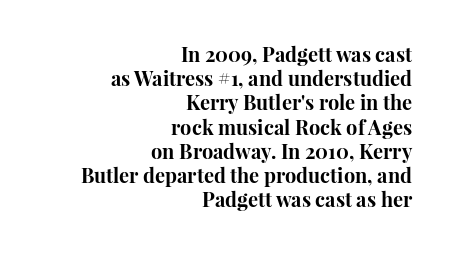
{"italic": "no", "bold": "yes", "underline": "no", "align": "right", "line_spacing_ratio": 1.21, "letter_spacing": "normal", "letter_spacing_em": 0.0, "glyph_px": 20}
